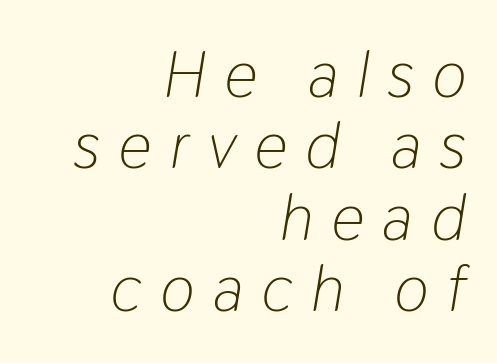
The image shows 65 px light, condensed type, italic (leaning right); set right-aligned, tight line spacing (1.1x), unusually wide letter spacing (+0.29 em), not underlined; low stroke contrast and a medium x-height.
